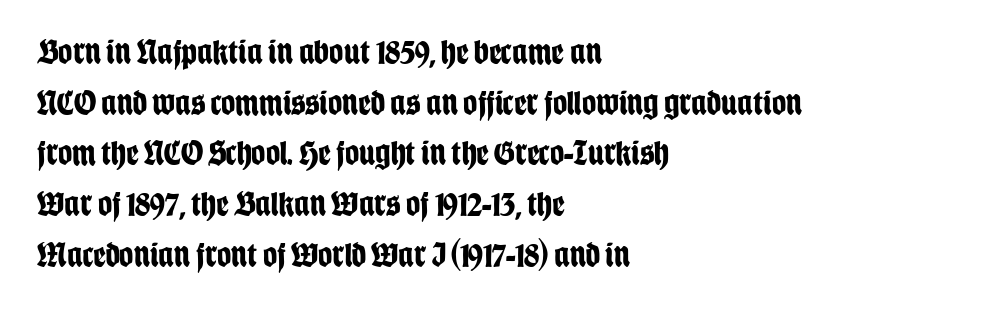
{"serif": "no", "italic": "no", "bold": "yes", "weight": "bold", "width": "condensed", "stroke_contrast": "low", "x_height": "large", "monospaced": "no", "underline": "no", "align": "left", "line_spacing": "normal", "line_spacing_ratio": 1.45, "letter_spacing": "normal", "letter_spacing_em": 0.0, "glyph_px": 35}
